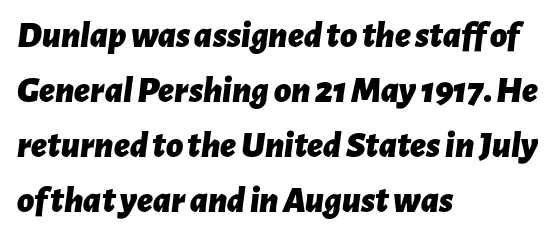
The image shows 37 px bold type, italic (leaning right); set left-aligned, normal line spacing (1.49x), normal letter spacing, not underlined; low stroke contrast and a medium x-height.
